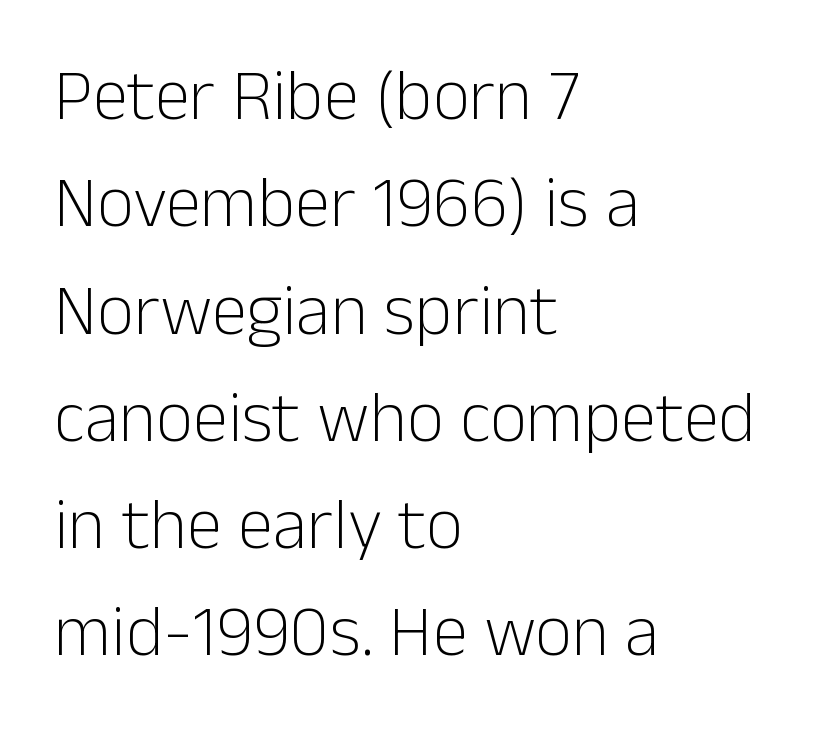
Serifs: no, the terminals of the letterforms are clean. The paragraph has a hard left edge and a soft right edge. There is no visible air inserted between adjacent glyphs. The face looks like a standard text weight, possibly lighter. Looks like regular typesetting: each glyph gets only the width it needs. The gap between lines stays unmarked.
